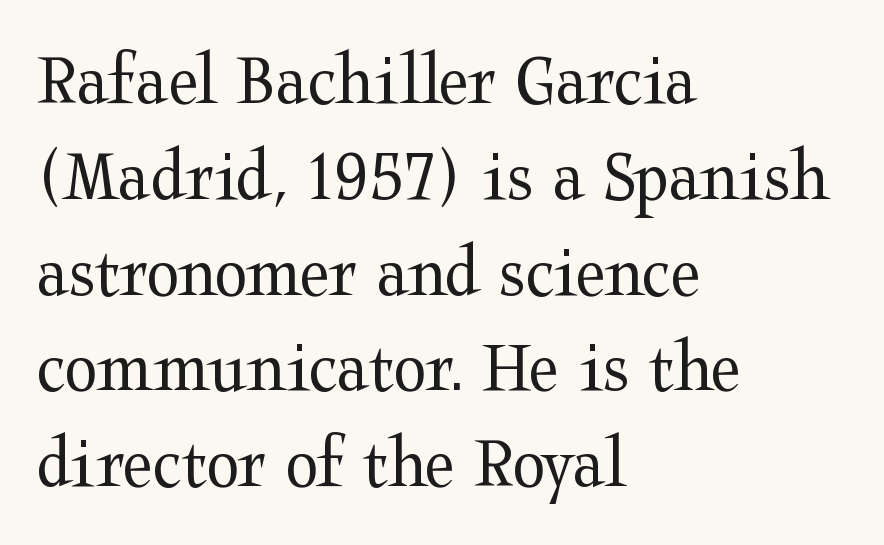
{"serif": "yes", "italic": "no", "bold": "no", "weight": "regular", "width": "wide", "stroke_contrast": "medium", "x_height": "medium", "monospaced": "no", "underline": "no", "align": "left", "line_spacing": "normal", "line_spacing_ratio": 1.26, "letter_spacing": "normal", "letter_spacing_em": 0.0, "glyph_px": 76}
